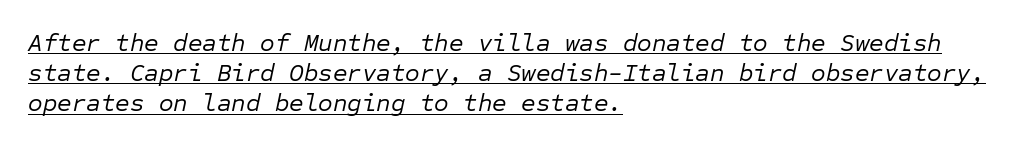
{"italic": "yes", "lean": "right", "slant_degrees": 12, "bold": "no", "underline": "yes", "align": "left", "line_spacing_ratio": 1.21, "letter_spacing": "normal", "letter_spacing_em": 0.0, "glyph_px": 25}
